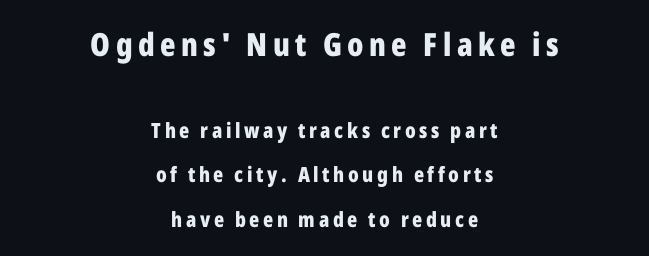
Q: Is the text bold? A: Yes.
Q: Is the text italic (slanted)? A: No, it is upright.
Q: Is the typeface a serif or a sans-serif typeface? A: Sans-serif.
Q: Is the text underlined? A: No.
Q: How is the paragraph aligned? A: Centered.
Q: Is the spacing between lines tight, normal or loose? A: Loose.
Q: Which block of text is set in a larger size, the first (top) or the second (bottom)? A: The first (top) one.
Q: Width (condensed, normal, or wide)? A: Condensed.
Q: Stroke contrast? A: Low.
Q: x-height? A: Medium.
Q: Monospaced? A: No.
